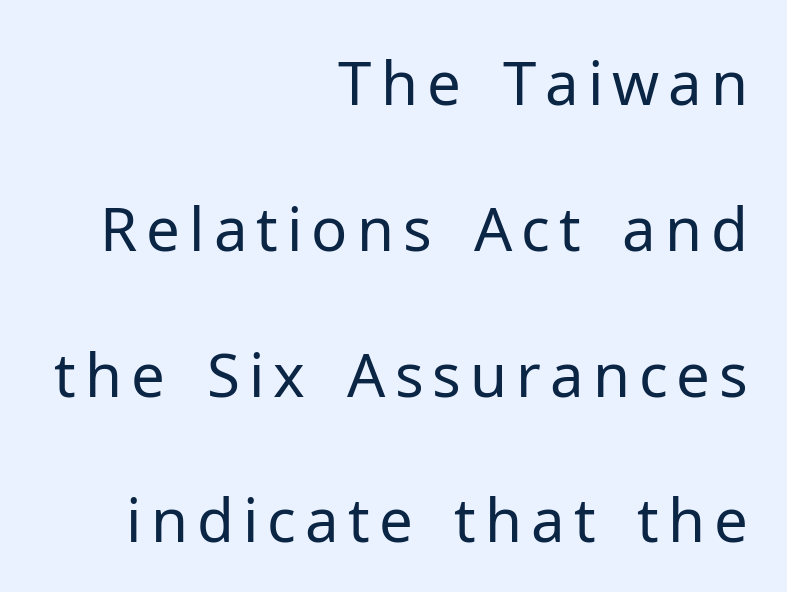
The image shows 60 px regular-weight sans-serif type, upright; set right-aligned, loose line spacing (2.43x), not underlined; low stroke contrast and a medium x-height.
